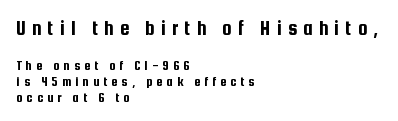
The image shows 21 px text type, upright; set left-aligned, tight line spacing (1.14x), unusually wide letter spacing (+0.29 em), not underlined; the first (top) block is 1.5x larger.
